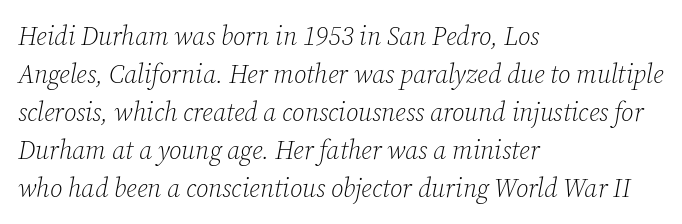
The area under the type is left untouched. The setting favours the left margin, as ordinary paragraphs usually do. Unbolded letterforms with no extra heft. The leading is moderate, giving the passage an even texture.
